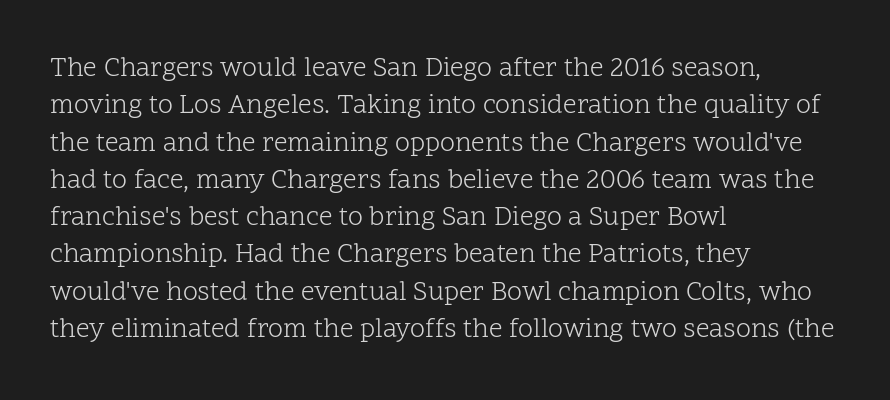
{"italic": "no", "bold": "no", "underline": "no", "align": "left", "line_spacing": "normal", "line_spacing_ratio": 1.38, "letter_spacing": "normal", "letter_spacing_em": 0.0, "glyph_px": 27}
